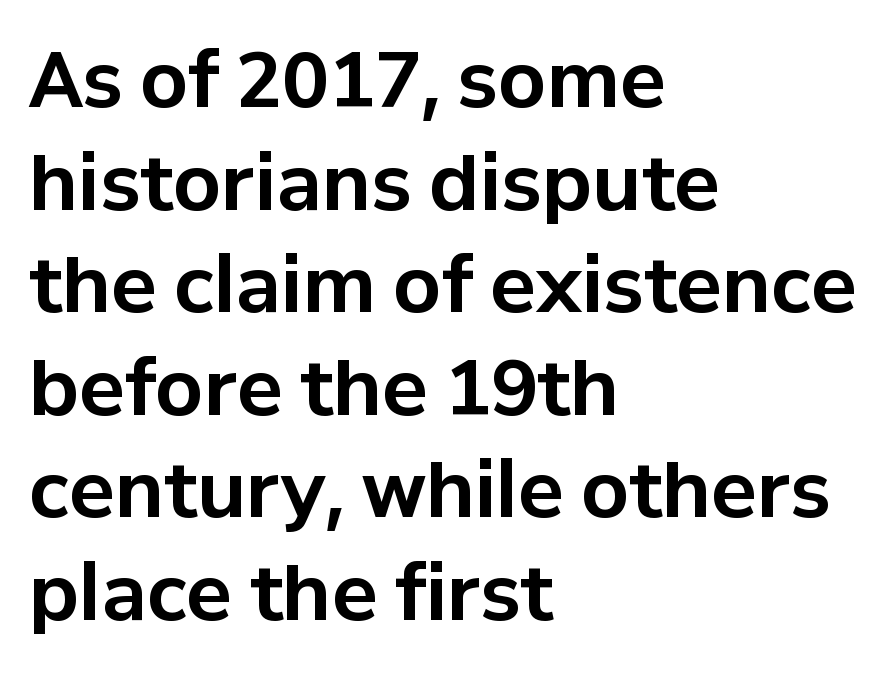
The font is running at its bold setting. Examine the stroke ends and you'll find no serifs. There is no visible air inserted between adjacent glyphs. Characters remain perfectly vertical along every line.
